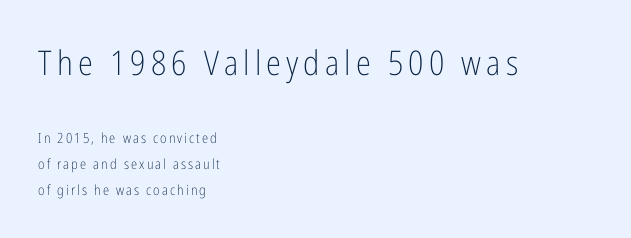
The image shows 34 px light, condensed sans-serif type, upright; set left-aligned, line spacing 1.85x, not underlined; the first (top) block is 2.43x larger; low stroke contrast and a medium x-height.
